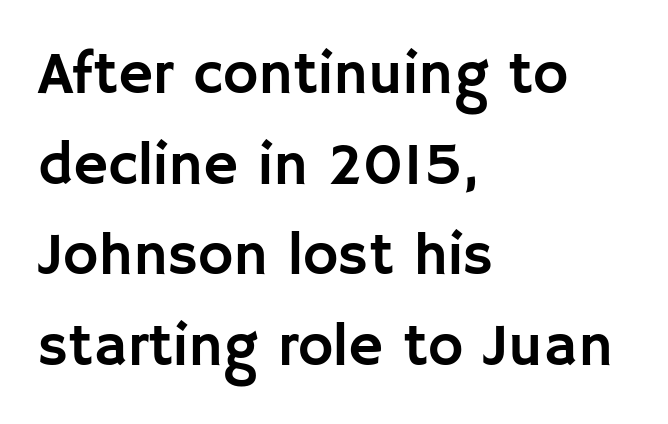
The image shows 60 px sans-serif type, upright; set left-aligned, normal line spacing (1.51x), normal letter spacing, not underlined; low stroke contrast and a large x-height.
